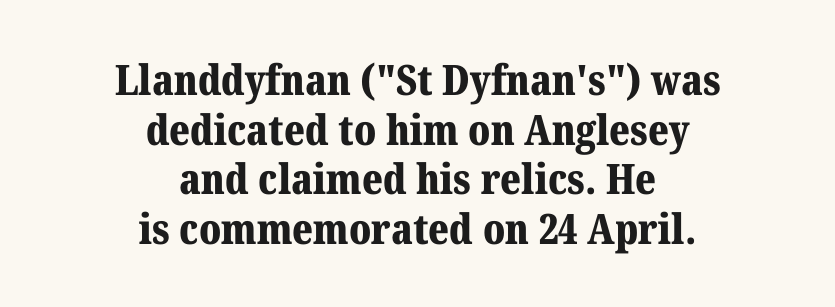
You can tell from the footed stems that serif type was used. Look at the stroke-to-counter ratio: heavy, a bold. The space beneath each line is pristine and unruled. The horizontal fit of the characters is conventional and even.
